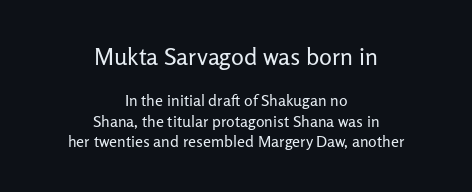
Is the block centered? Yes — each line is placed symmetrically about the middle. No letter is thick-stroked: the sample isn't bold. A student would notice the top passage is typeset larger than what follows. Summary of vertical rhythm: regular, with standard interline spacing. Short note: letters normally spaced. Quick note: underline off.
